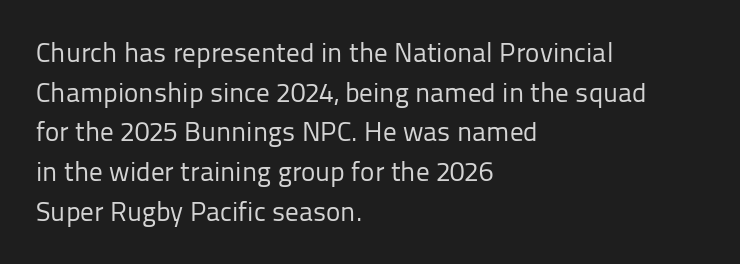
Notice how descenders clear the ascenders below comfortably — that's standard leading. Inter-character spacing is left at the font's built-in metrics. Bare-footed words on every line. The strokes are not fattened; the text isn't bold. A student would call this left alignment; a typographer would say flush left, rag right.
